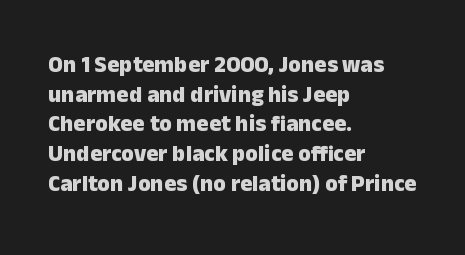
The image shows 23 px bold type, upright; set left-aligned, normal line spacing (1.29x), normal letter spacing, not underlined.
